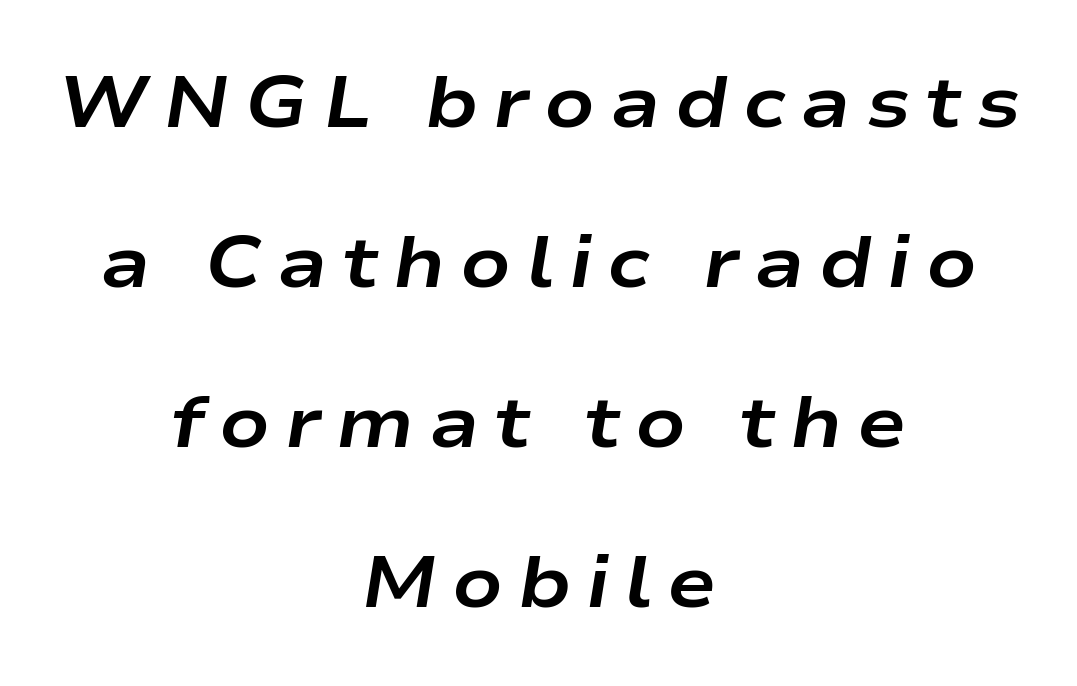
The image shows 73 px bold, wide type, italic (leaning right); set centered, loose line spacing (2.19x), unusually wide letter spacing (+0.2 em), not underlined; low stroke contrast and a medium x-height.
